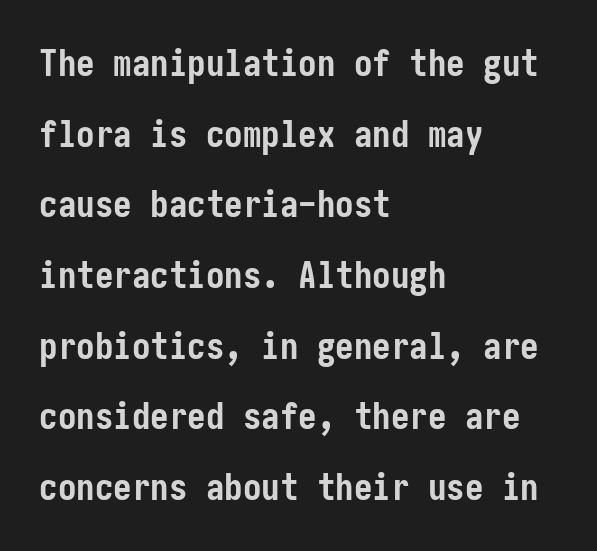
Posture: vertical. Weight: bold. The setting favours the left margin, as ordinary paragraphs usually do. Unmarked baselines from the first word to the last. Students, observe: this is what heavily led, spacious text looks like. The horizontal fit of the characters is conventional and even.
